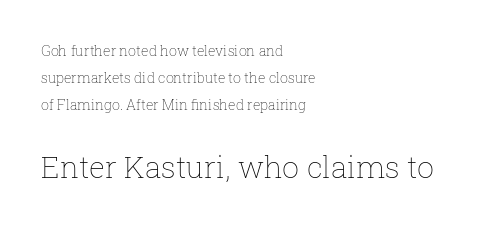
{"italic": "no", "bold": "no", "weight": "thin", "width": "normal", "stroke_contrast": "low", "x_height": "medium", "monospaced": "no", "underline": "no", "align": "left", "line_spacing": "loose", "line_spacing_ratio": 1.94, "letter_spacing": "normal", "letter_spacing_em": 0.0, "larger_block": "second", "size_ratio": 2.14, "glyph_px": 30}
